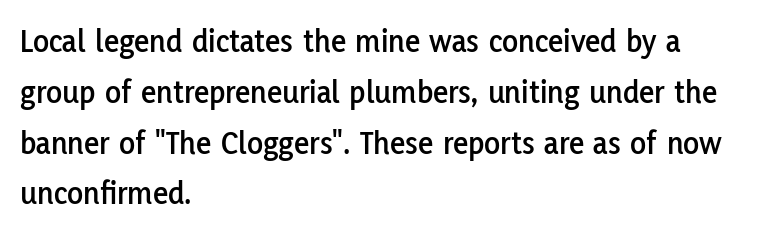
Q: Is the text italic (slanted)? A: No, it is upright.
Q: Is the typeface a serif or a sans-serif typeface? A: Sans-serif.
Q: Is the text underlined? A: No.
Q: How is the paragraph aligned? A: Left-aligned.
Q: Is the spacing between letters normal or unusually wide? A: Normal.
Q: Is the spacing between lines tight, normal or loose? A: Normal.
Q: Width (condensed, normal, or wide)? A: Normal.
Q: Stroke contrast? A: Low.
Q: x-height? A: Medium.
Q: Monospaced? A: No.
